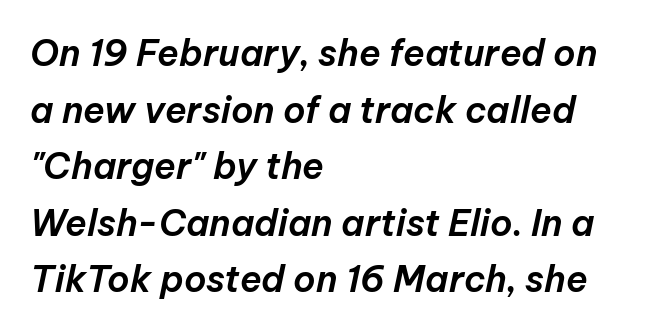
Q: Is the text italic (slanted)? A: Yes, it leans right by about 12 degrees.
Q: Is the text underlined? A: No.
Q: How is the paragraph aligned? A: Left-aligned.
Q: Is the spacing between letters normal or unusually wide? A: Normal.
Q: Is the spacing between lines tight, normal or loose? A: Normal.
Q: Width (condensed, normal, or wide)? A: Normal.
Q: Stroke contrast? A: Low.
Q: x-height? A: Medium.
Q: Monospaced? A: No.
